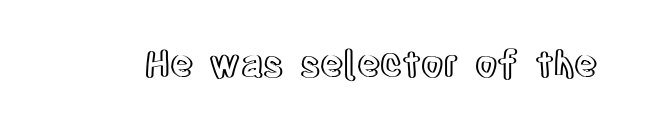
Note the varied advance widths — an 'i' is clearly narrower than an 'm'. Rendered with straight, roman letterforms. Honestly, there is no underline to notice here at all. The letterforms sit shoulder to shoulder at normal distance.
